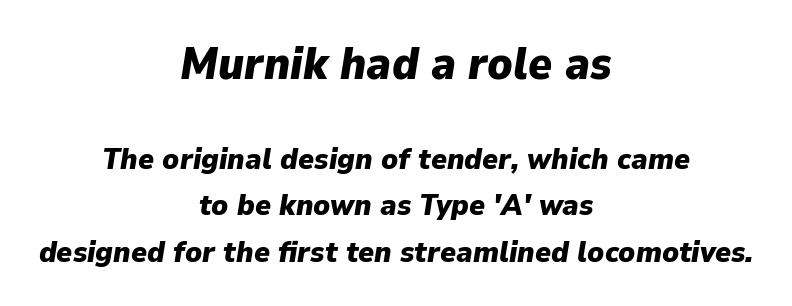
Does the bottom block carry the larger type? No, the top block does. The glyphs look as if they've been sheared to an angle. The letters advance in unequal steps, a hallmark of proportional type. These lines carry a lot of weight — the face is fully bold.
